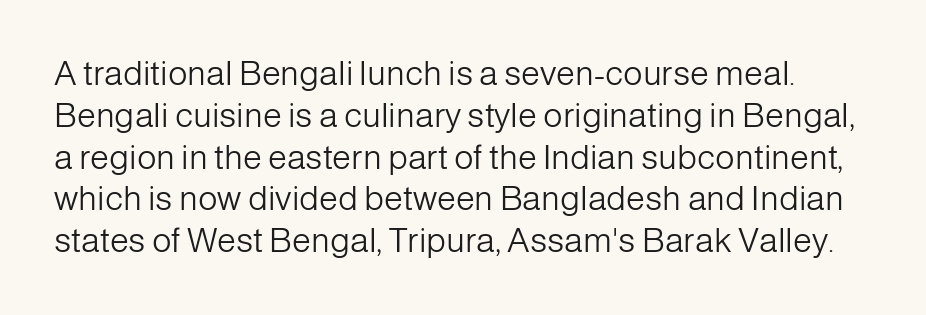
{"serif": "no", "italic": "no", "bold": "no", "weight": "light", "width": "normal", "stroke_contrast": "low", "x_height": "medium", "monospaced": "no", "underline": "no", "line_spacing_ratio": 1.23, "letter_spacing": "normal", "letter_spacing_em": 0.0, "glyph_px": 34}
